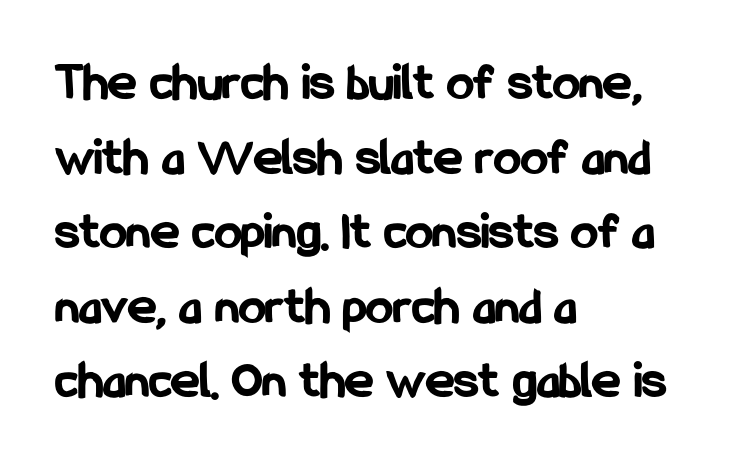
Nobody touched the tracking dial on this one. This sample has the flowing, uneven cadence of proportional lettering. Quick note: not italic, upright. What kind of face is this? One without serifs — a sans. The lines sit at an ordinary, default distance from one another. The ragged edge is on the right, which tells us the setting is flush left.
